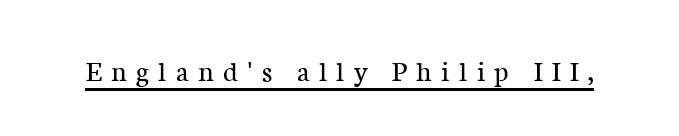
The image shows 30 px regular-weight serif type, upright; set unusually wide letter spacing (+0.31 em), underlined; low stroke contrast and a medium x-height.
